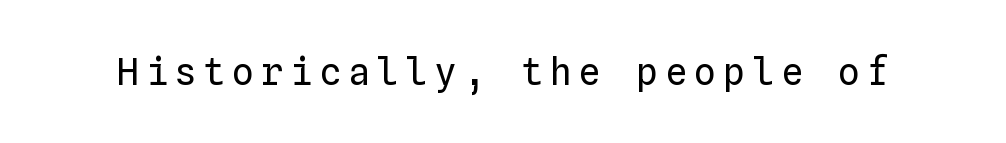
Q: Is the text bold? A: No.
Q: Is the text italic (slanted)? A: No, it is upright.
Q: Is the text underlined? A: No.
Q: Width (condensed, normal, or wide)? A: Normal.
Q: Stroke contrast? A: Low.
Q: x-height? A: Medium.
Q: Monospaced? A: Yes.
